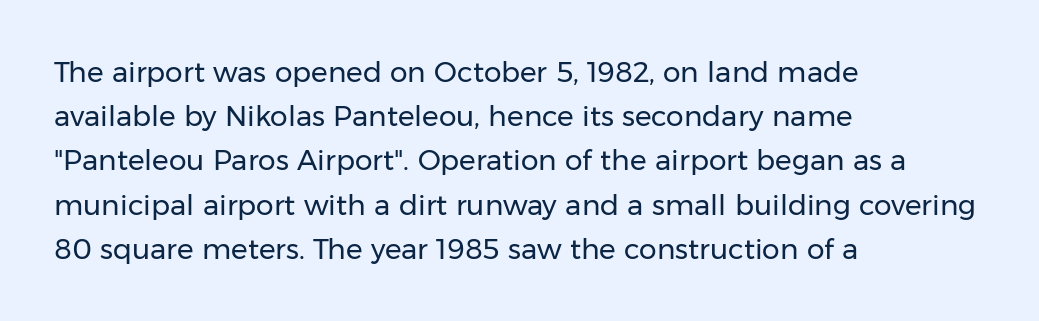
The image shows 28 px regular-weight sans-serif type, upright; set left-aligned, normal line spacing (1.58x), normal letter spacing, not underlined; low stroke contrast and a medium x-height.
